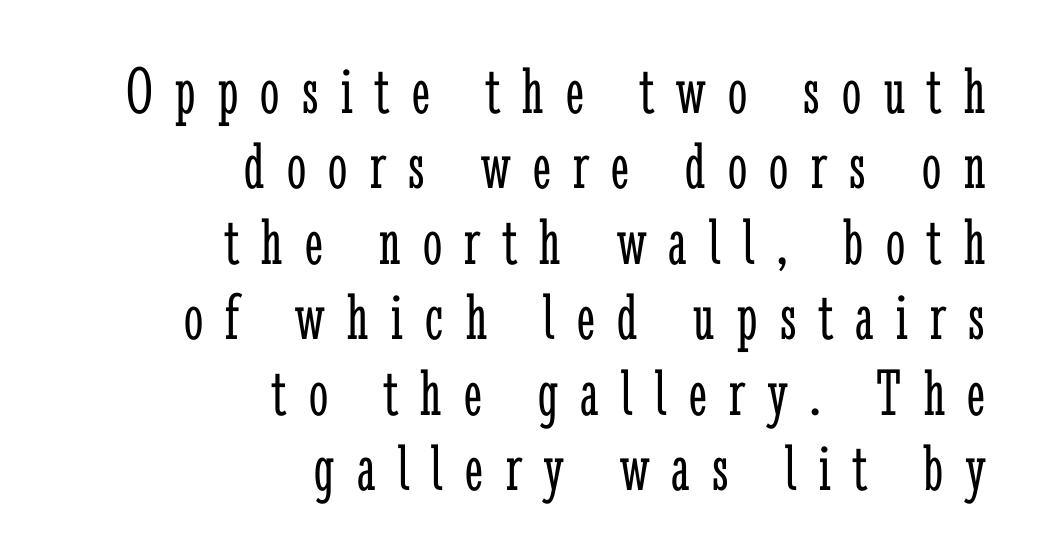
{"serif": "yes", "italic": "no", "bold": "no", "weight": "light", "width": "condensed", "stroke_contrast": "low", "x_height": "medium", "monospaced": "no", "underline": "no", "align": "right", "line_spacing": "tight", "line_spacing_ratio": 1.11, "letter_spacing": "wide", "letter_spacing_em": 0.33, "glyph_px": 68}
